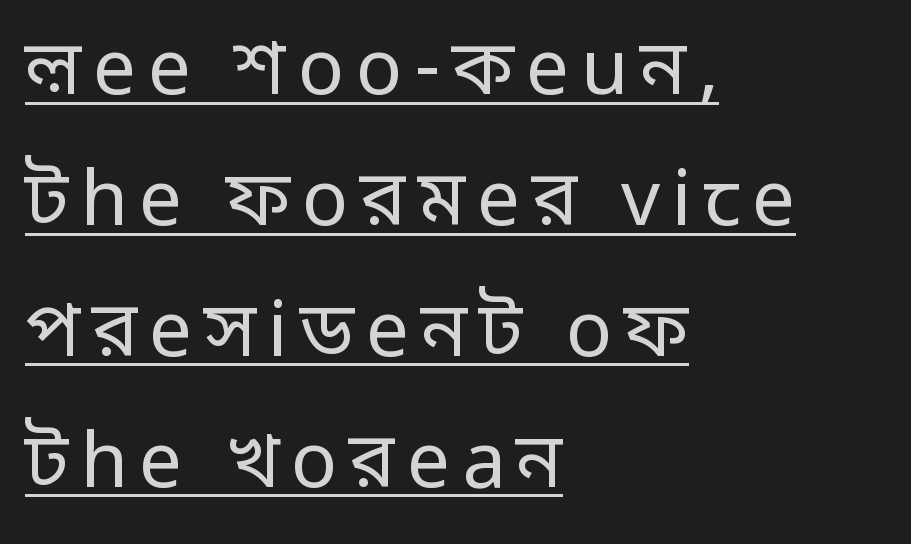
Posture: straight, roman, zero tilt. Glance below the letters and you will spot a drawn line. The letters advance in unequal steps, a hallmark of proportional type. The passage shown is not bold in any degree. This is sans-serif lettering, the kind often seen on screens and signage. This sample keeps an unexceptional amount of space between lines.
